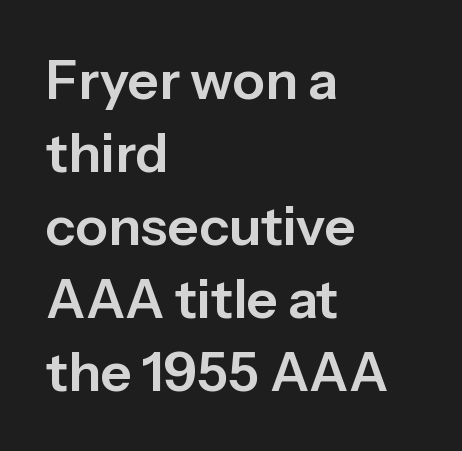
Note the varied advance widths — an 'i' is clearly narrower than an 'm'. Letterform terminals end flat and unadorned throughout the passage. Quick note: not italic, upright. Interline gaps are of average width in this sample. Beneath every word, the page is bare. These lines stack with their left ends in a neat column.
